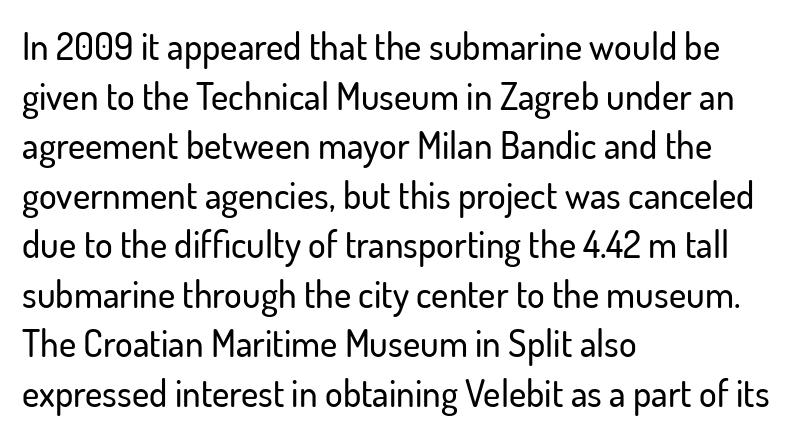
{"serif": "no", "italic": "no", "width": "normal", "stroke_contrast": "low", "x_height": "small", "monospaced": "no", "underline": "no", "align": "left", "line_spacing": "normal", "line_spacing_ratio": 1.34, "letter_spacing": "normal", "letter_spacing_em": 0.0, "glyph_px": 37}
